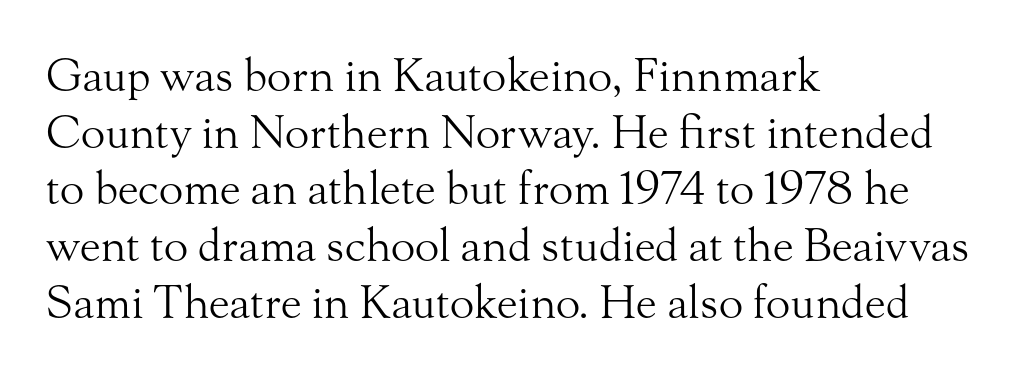
Q: Is the text bold? A: No.
Q: Is the text italic (slanted)? A: No, it is upright.
Q: Is the typeface a serif or a sans-serif typeface? A: Serif.
Q: Is the text underlined? A: No.
Q: How is the paragraph aligned? A: Left-aligned.
Q: Is the spacing between letters normal or unusually wide? A: Normal.
Q: Is the spacing between lines tight, normal or loose? A: Normal.
Q: Width (condensed, normal, or wide)? A: Normal.
Q: Stroke contrast? A: Medium.
Q: x-height? A: Small.
Q: Monospaced? A: No.
